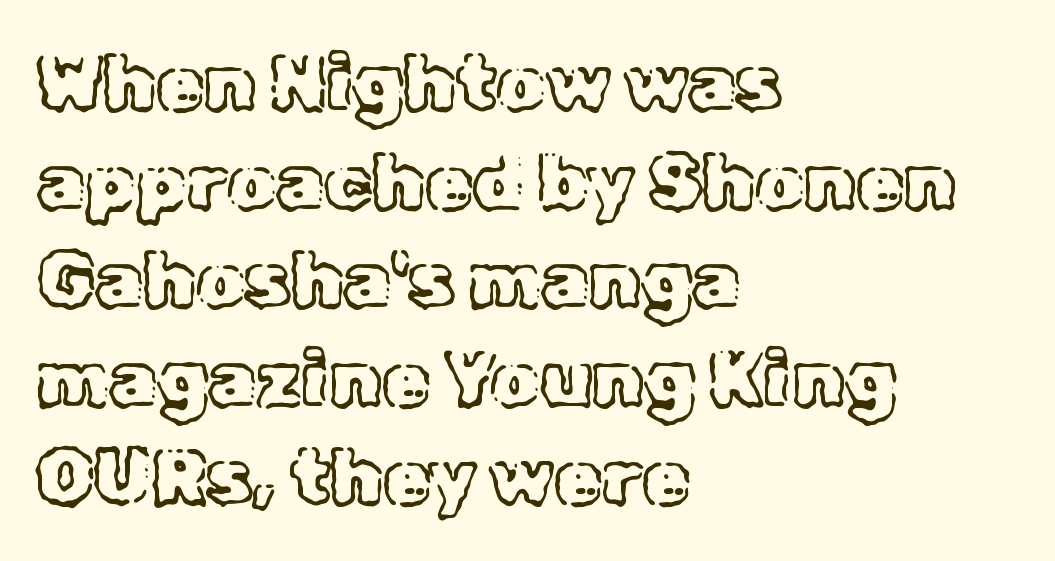
The horizontal fit of the characters is conventional and even. A clean baseline with only descenders dipping below it. The lettering stays uniformly vertical, giving the passage a roman look. Proportional: the letters do not fall into vertical columns. The leading is moderate, giving the passage an even texture. The typesetter chose a ragged-right arrangement here.
